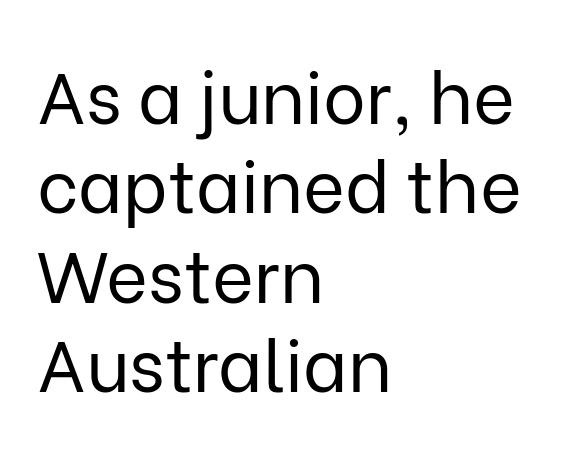
Q: Is the text bold? A: No.
Q: Is the text italic (slanted)? A: No, it is upright.
Q: Is the typeface a serif or a sans-serif typeface? A: Sans-serif.
Q: Is the text underlined? A: No.
Q: How is the paragraph aligned? A: Left-aligned.
Q: Is the spacing between letters normal or unusually wide? A: Normal.
Q: Width (condensed, normal, or wide)? A: Normal.
Q: Stroke contrast? A: Low.
Q: x-height? A: Medium.
Q: Monospaced? A: No.
